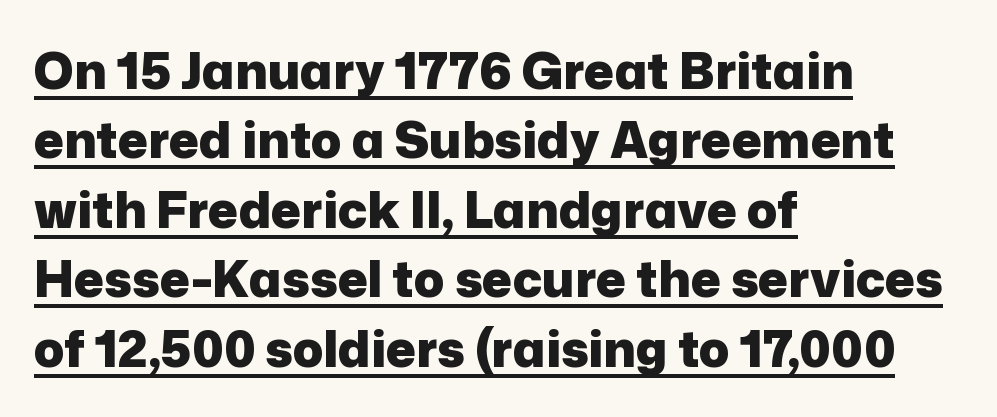
Posture: upright roman. The rendered words wear a rule along their underside. Each word holds together tightly as a unit, with standard inter-letter gaps. The space between consecutive lines is moderate. Layout note: lines flush left. The font is running at its bold setting.
